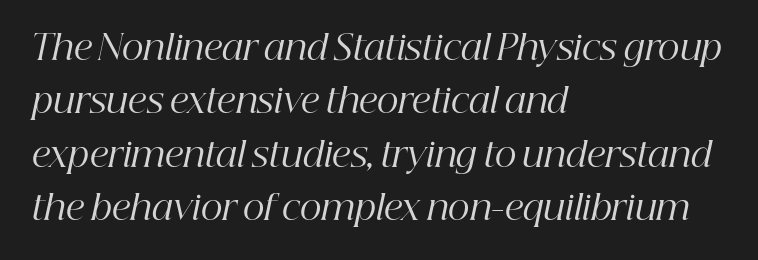
The image shows 34 px regular-weight serif type, italic (leaning right); set left-aligned, normal line spacing (1.57x), normal letter spacing, not underlined; high stroke contrast and a medium x-height.
